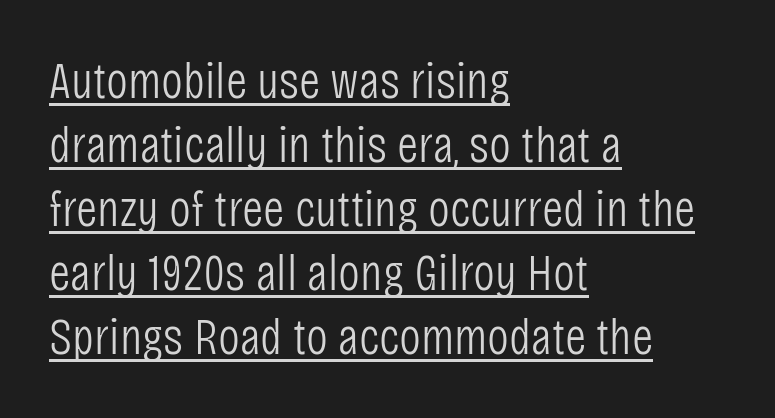
The typesetter chose a ragged-right arrangement here. Here the designer chose a conventional face with non-uniform glyph widths. This sample uses an upright cut, with every glyph sitting square on the baseline. This sample carries an underscore along the baseline area.
